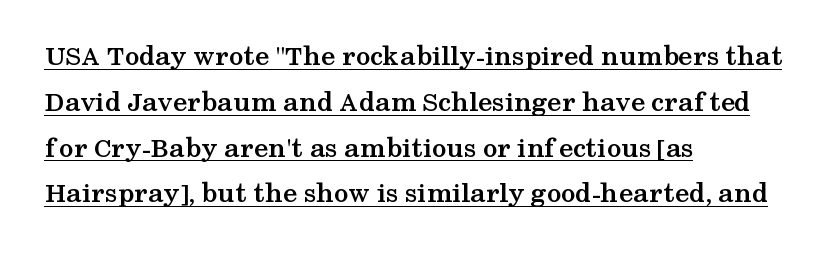
Q: Is the text bold? A: Yes.
Q: Is the text italic (slanted)? A: No, it is upright.
Q: Is the typeface a serif or a sans-serif typeface? A: Serif.
Q: Is the text underlined? A: Yes.
Q: How is the paragraph aligned? A: Left-aligned.
Q: Is the spacing between letters normal or unusually wide? A: Normal.
Q: Is the spacing between lines tight, normal or loose? A: Normal.
Q: Width (condensed, normal, or wide)? A: Wide.
Q: Stroke contrast? A: Medium.
Q: x-height? A: Medium.
Q: Monospaced? A: No.
